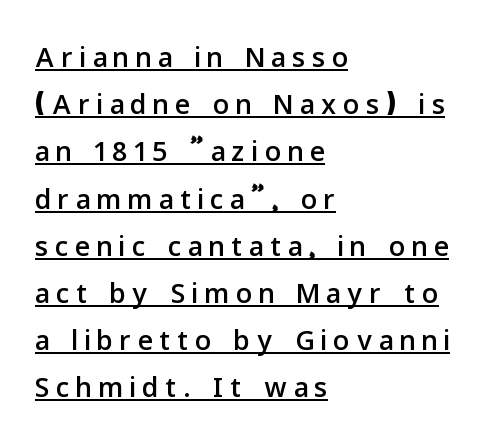
{"serif": "no", "italic": "no", "width": "normal", "stroke_contrast": "low", "x_height": "medium", "monospaced": "no", "underline": "yes", "align": "left", "line_spacing_ratio": 1.18, "glyph_px": 40}
